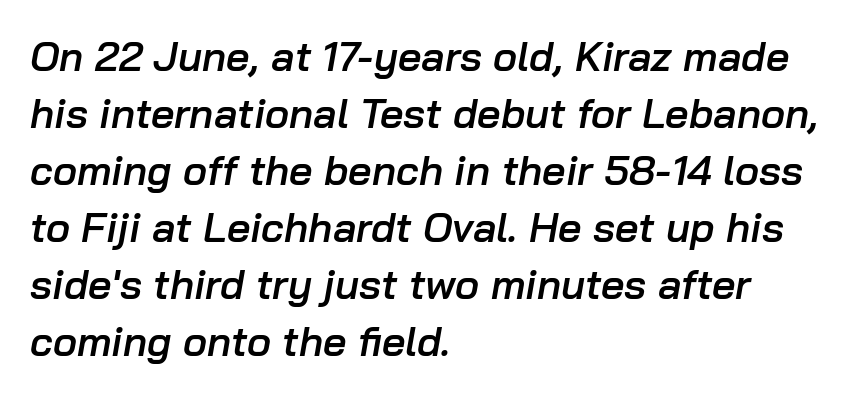
{"italic": "yes", "lean": "right", "slant_degrees": 10, "bold": "semi", "weight": "semibold", "width": "normal", "stroke_contrast": "low", "x_height": "medium", "monospaced": "no", "underline": "no", "align": "left", "line_spacing": "normal", "line_spacing_ratio": 1.39, "letter_spacing": "normal", "letter_spacing_em": 0.0, "glyph_px": 41}
